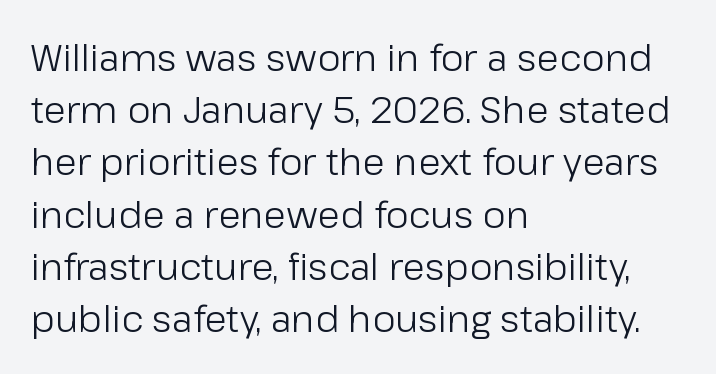
Q: Is the text bold? A: No.
Q: Is the text italic (slanted)? A: No, it is upright.
Q: Is the typeface a serif or a sans-serif typeface? A: Sans-serif.
Q: Is the text underlined? A: No.
Q: How is the paragraph aligned? A: Left-aligned.
Q: Is the spacing between letters normal or unusually wide? A: Normal.
Q: Is the spacing between lines tight, normal or loose? A: Normal.
Q: Width (condensed, normal, or wide)? A: Normal.
Q: Stroke contrast? A: Low.
Q: x-height? A: Medium.
Q: Monospaced? A: No.
